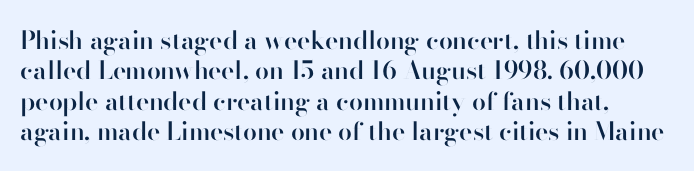
The image shows 25 px text type, upright; set line spacing 1.22x, normal letter spacing, not underlined.
